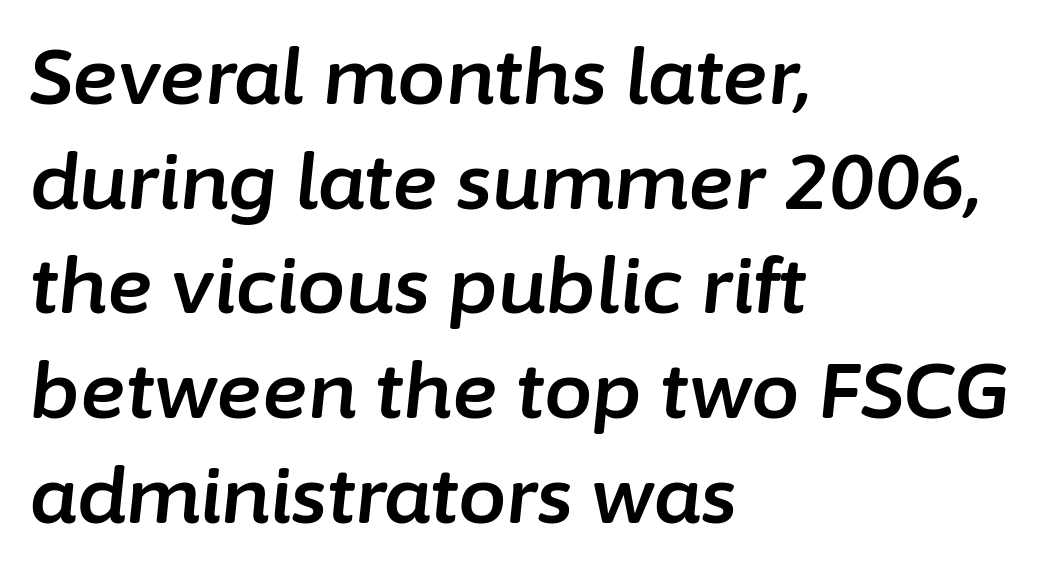
{"italic": "yes", "lean": "right", "slant_degrees": 6, "width": "normal", "stroke_contrast": "low", "x_height": "medium", "monospaced": "no", "underline": "no", "align": "left", "line_spacing": "normal", "line_spacing_ratio": 1.36, "letter_spacing": "normal", "letter_spacing_em": 0.0, "glyph_px": 77}
